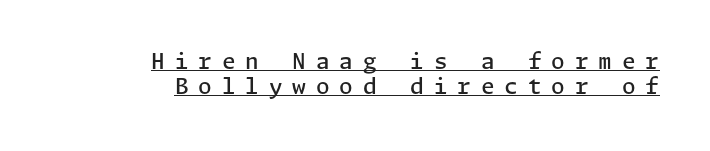
The image shows 22 px text type, upright; set right-aligned, tight line spacing (1.14x), unusually wide letter spacing (+0.45 em), underlined.
